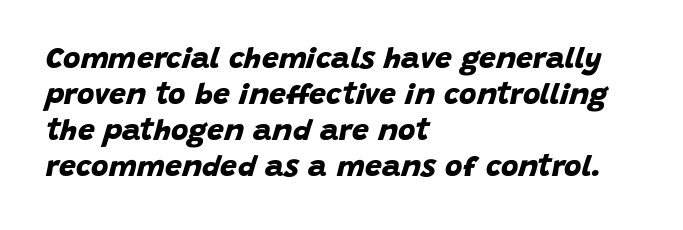
The image shows 30 px bold sans-serif type; set left-aligned, line spacing 1.2x, normal letter spacing, not underlined; low stroke contrast and a large x-height.
